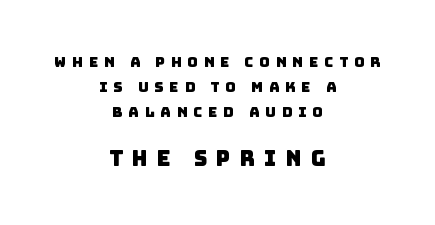
{"underline": "no", "align": "center", "line_spacing_ratio": 1.79, "letter_spacing": "wide", "letter_spacing_em": 0.43, "larger_block": "second", "size_ratio": 1.5, "glyph_px": 21}
